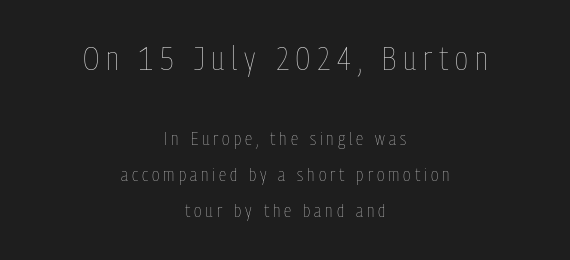
Q: Is the text bold? A: No.
Q: Is the text italic (slanted)? A: No, it is upright.
Q: Is the text underlined? A: No.
Q: How is the paragraph aligned? A: Centered.
Q: Is the spacing between letters normal or unusually wide? A: Unusually wide.
Q: Which block of text is set in a larger size, the first (top) or the second (bottom)? A: The first (top) one.
Q: Width (condensed, normal, or wide)? A: Condensed.
Q: Stroke contrast? A: Low.
Q: x-height? A: Medium.
Q: Monospaced? A: No.
